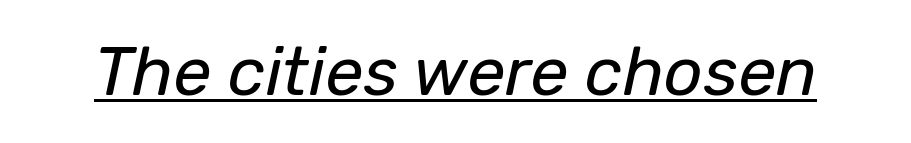
The image shows 68 px regular-weight type, italic (leaning right); set normal letter spacing, underlined; low stroke contrast and a medium x-height.
